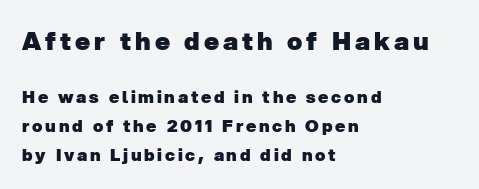
{"bold": "yes", "underline": "no", "align": "left", "line_spacing": "normal", "line_spacing_ratio": 1.69, "larger_block": "first", "size_ratio": 1.47, "glyph_px": 25}
